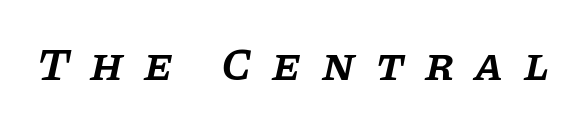
{"serif": "yes", "italic": "yes", "lean": "right", "slant_degrees": 11, "bold": "semi", "weight": "semibold", "width": "normal", "stroke_contrast": "low", "x_height": "large", "monospaced": "no", "underline": "no", "letter_spacing": "wide", "letter_spacing_em": 0.44, "glyph_px": 47}
